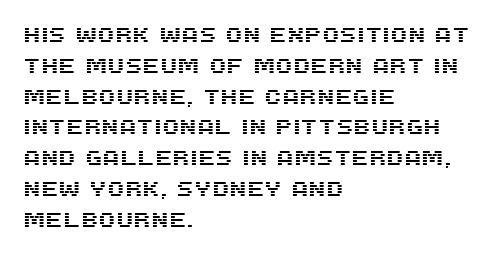
{"italic": "no", "underline": "no", "align": "left", "line_spacing": "normal", "line_spacing_ratio": 1.54, "letter_spacing": "normal", "letter_spacing_em": 0.0, "glyph_px": 20}
